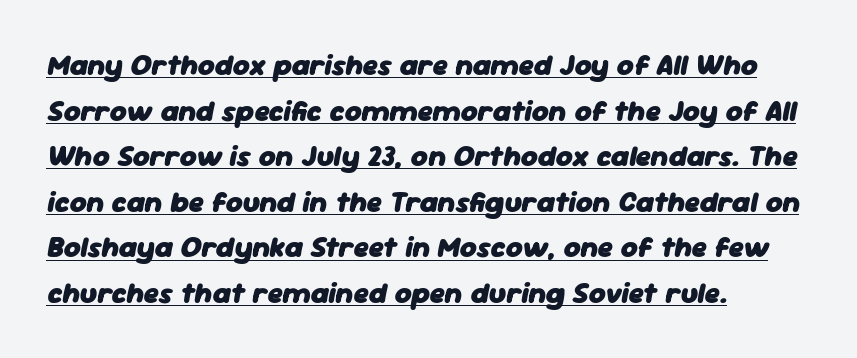
{"italic": "yes", "lean": "right", "slant_degrees": 11, "bold": "yes", "weight": "heavy", "width": "normal", "stroke_contrast": "low", "x_height": "medium", "monospaced": "no", "underline": "yes", "align": "left", "line_spacing": "normal", "line_spacing_ratio": 1.57, "letter_spacing": "normal", "letter_spacing_em": 0.0, "glyph_px": 29}
